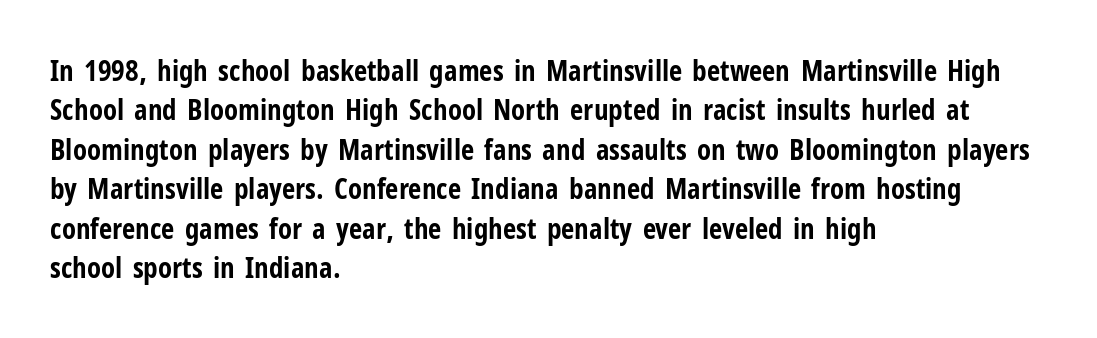
The image shows 29 px bold, condensed sans-serif type, upright; set left-aligned, normal line spacing (1.36x), normal letter spacing, not underlined; low stroke contrast and a medium x-height.
